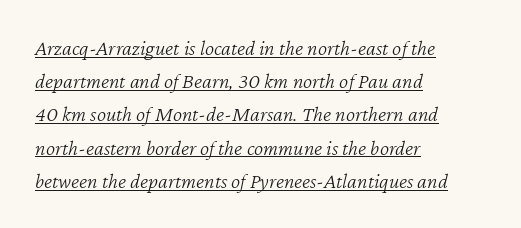
The image shows 22 px text type, italic (leaning right); set left-aligned, normal line spacing (1.51x), normal letter spacing, underlined.
